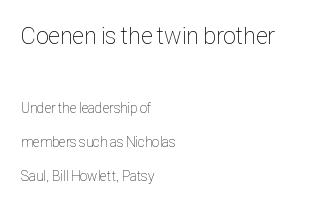
The image shows 24 px text type, upright; set left-aligned, loose line spacing (2.44x), normal letter spacing, not underlined; the first (top) block is 1.71x larger.
